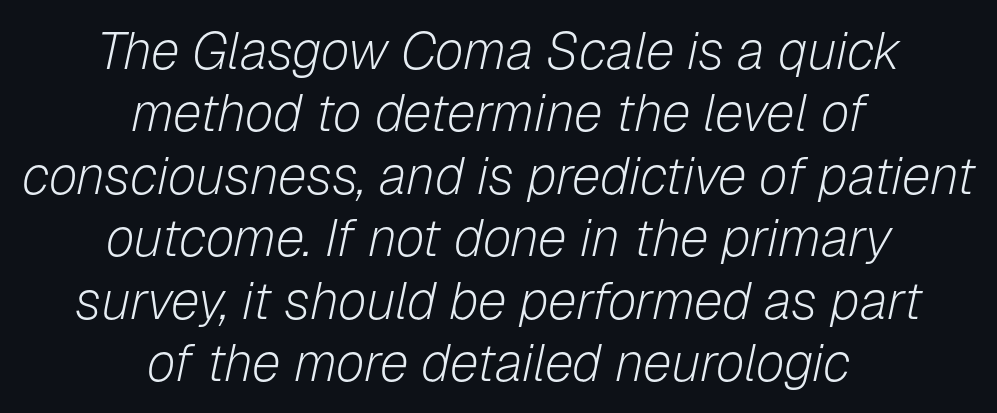
Q: Is the text bold? A: No.
Q: Is the text italic (slanted)? A: Yes, it leans right by about 12 degrees.
Q: Is the text underlined? A: No.
Q: How is the paragraph aligned? A: Centered.
Q: Is the spacing between letters normal or unusually wide? A: Normal.
Q: Width (condensed, normal, or wide)? A: Normal.
Q: Stroke contrast? A: Low.
Q: x-height? A: Medium.
Q: Monospaced? A: No.
